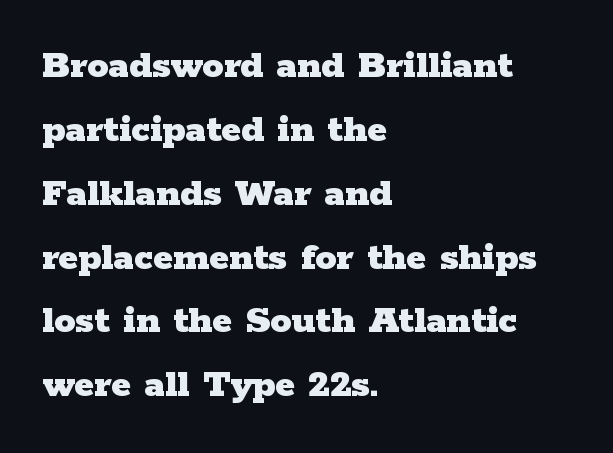
Left-aligned paragraph, ragged on the right. Letters rest on an invisible, unmarked baseline. One glance says typical: line gaps are just what's usual. When letters stand straight like this, we call the style roman or upright.
